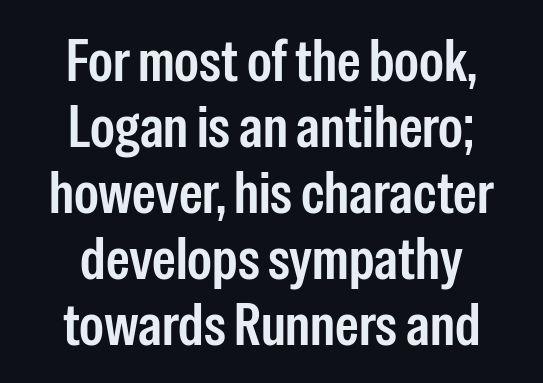
These lines are composed in type without serifs. Visually the block forms a symmetrical silhouette, jagged on both flanks. Vertical strokes here are truly vertical. Quick note: underline off.
